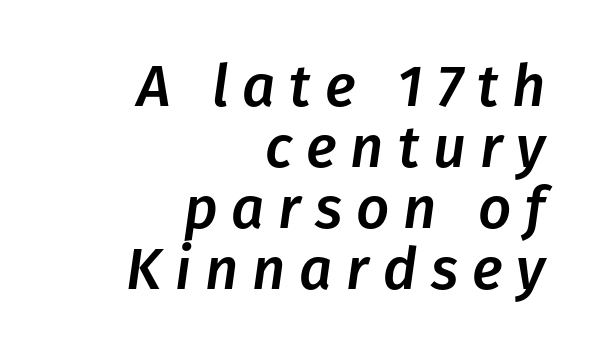
Does the copy run flush right? Yes — the right margin is perfectly even. Between one letter and the next there's a generous, obvious gap. The passage shown leans; its letterforms are oblique. Any mark beneath the type? The region is blank. If you measured baseline to baseline, you'd find a short distance. Character widths vary here, with narrow letters taking less room than wide ones.
